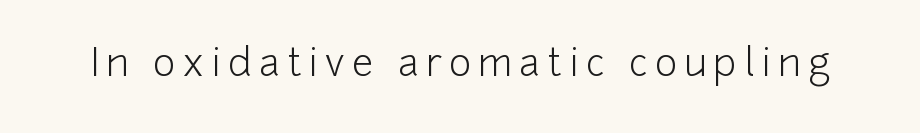
The image shows 38 px light sans-serif type, upright; set not underlined; low stroke contrast and a medium x-height.
